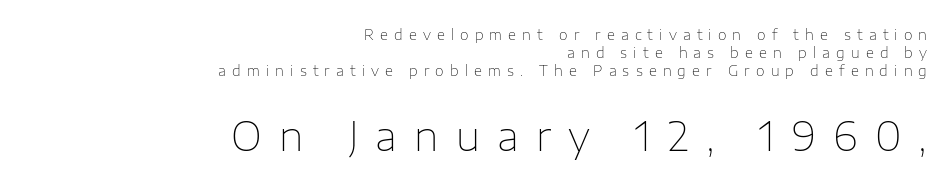
Q: Is the text bold? A: No.
Q: Is the text italic (slanted)? A: No, it is upright.
Q: Is the typeface a serif or a sans-serif typeface? A: Sans-serif.
Q: Is the text underlined? A: No.
Q: How is the paragraph aligned? A: Right-aligned.
Q: Is the spacing between letters normal or unusually wide? A: Unusually wide.
Q: Is the spacing between lines tight, normal or loose? A: Normal.
Q: Which block of text is set in a larger size, the first (top) or the second (bottom)? A: The second (bottom) one.
Q: Width (condensed, normal, or wide)? A: Normal.
Q: Stroke contrast? A: Low.
Q: x-height? A: Medium.
Q: Monospaced? A: No.
